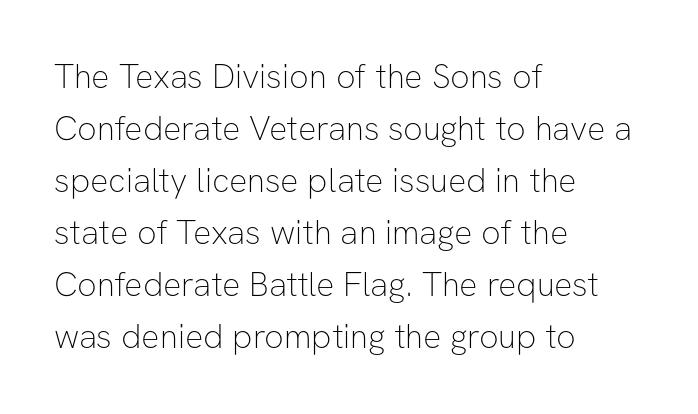
The image shows 34 px thin sans-serif type, upright; set left-aligned, normal line spacing (1.53x), normal letter spacing, not underlined; low stroke contrast and a medium x-height.
